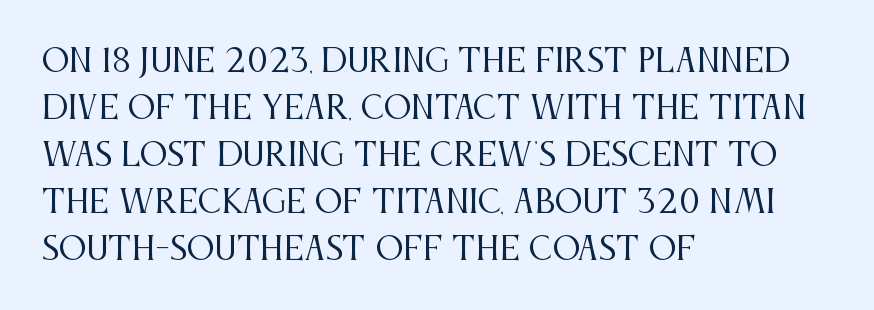
Q: Is the text bold? A: No.
Q: Is the text italic (slanted)? A: No, it is upright.
Q: Is the typeface a serif or a sans-serif typeface? A: Serif.
Q: Is the text underlined? A: No.
Q: How is the paragraph aligned? A: Left-aligned.
Q: Is the spacing between letters normal or unusually wide? A: Normal.
Q: Is the spacing between lines tight, normal or loose? A: Normal.
Q: Width (condensed, normal, or wide)? A: Condensed.
Q: Stroke contrast? A: Medium.
Q: x-height? A: Large.
Q: Monospaced? A: No.
